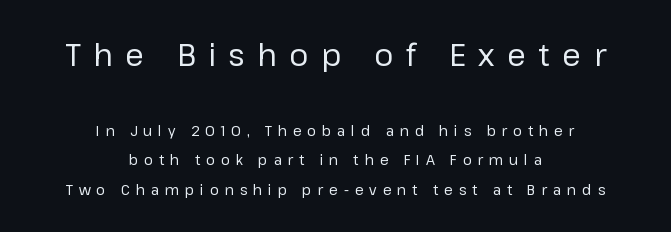
The image shows 30 px regular-weight sans-serif type, upright; set centered, loose line spacing (2.12x), unusually wide letter spacing (+0.42 em), not underlined; the first (top) block is 2.14x larger; low stroke contrast and a medium x-height.
